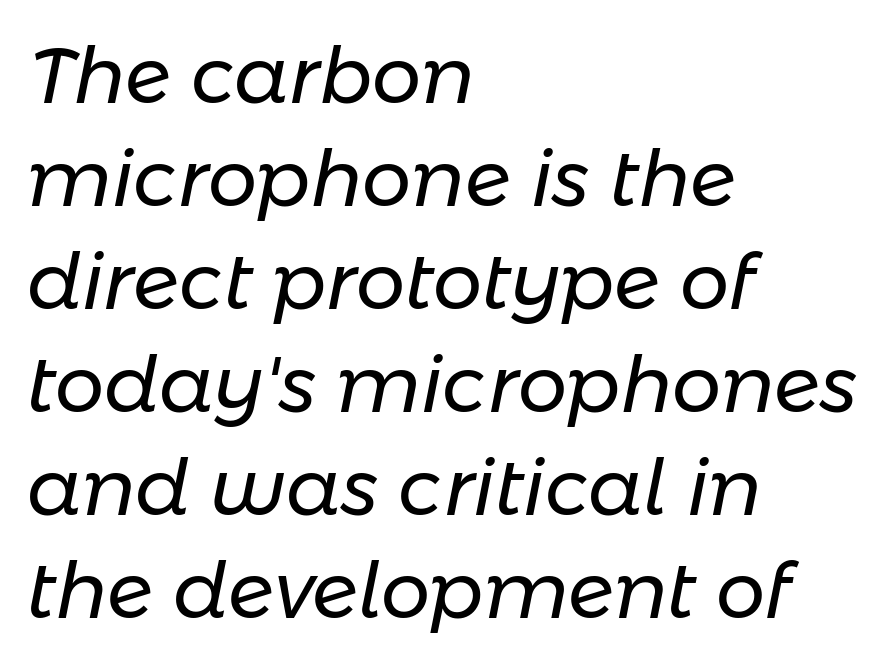
{"italic": "yes", "lean": "right", "slant_degrees": 11, "bold": "no", "weight": "regular", "width": "normal", "stroke_contrast": "low", "x_height": "medium", "monospaced": "no", "underline": "no", "align": "left", "line_spacing": "normal", "line_spacing_ratio": 1.32, "letter_spacing": "normal", "letter_spacing_em": 0.0, "glyph_px": 78}
